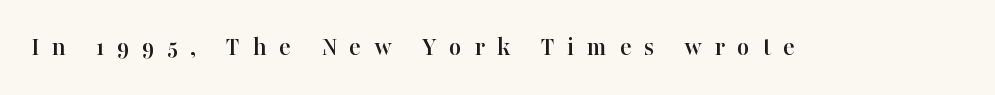
Unlike italic type, these characters show no tilt at all. Short note: letters widely spaced. The specimen omits any rule beneath the text block's lines.
